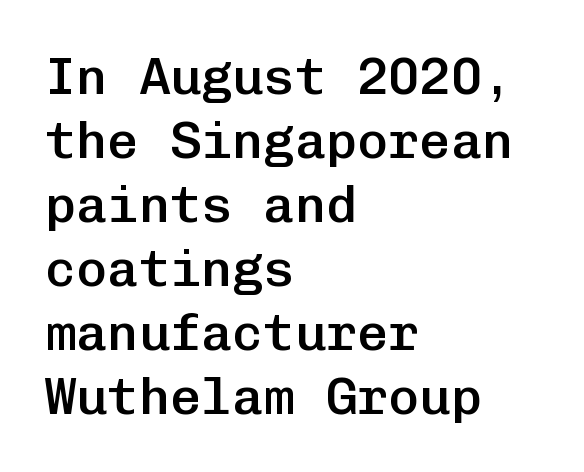
The image shows 52 px semibold sans-serif type, upright, monospaced; set left-aligned, line spacing 1.23x, normal letter spacing, not underlined; low stroke contrast and a medium x-height.
